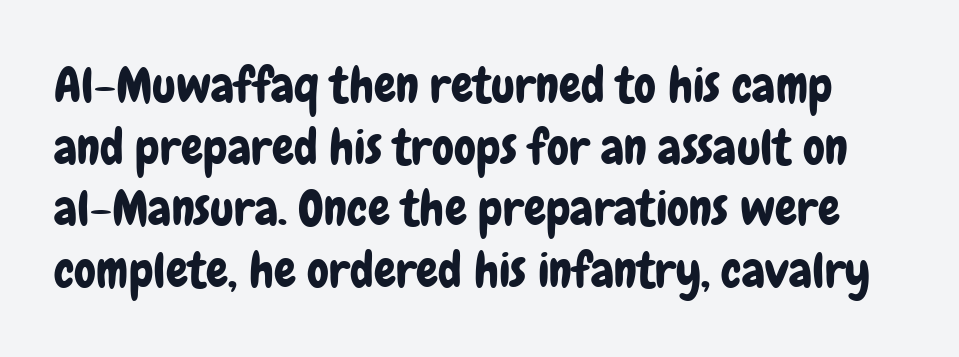
{"serif": "no", "italic": "no", "width": "condensed", "stroke_contrast": "low", "x_height": "medium", "monospaced": "no", "underline": "no", "line_spacing": "normal", "line_spacing_ratio": 1.26, "letter_spacing": "normal", "letter_spacing_em": 0.0, "glyph_px": 49}
